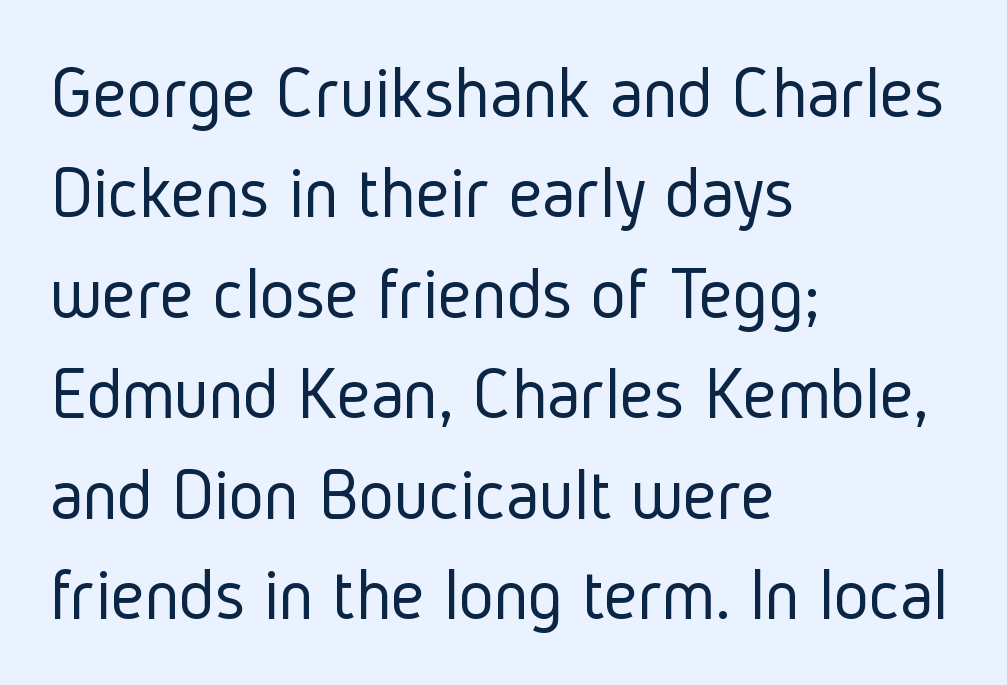
The image shows 75 px light, condensed sans-serif type, upright; set left-aligned, normal line spacing (1.34x), normal letter spacing, not underlined; low stroke contrast and a medium x-height.
